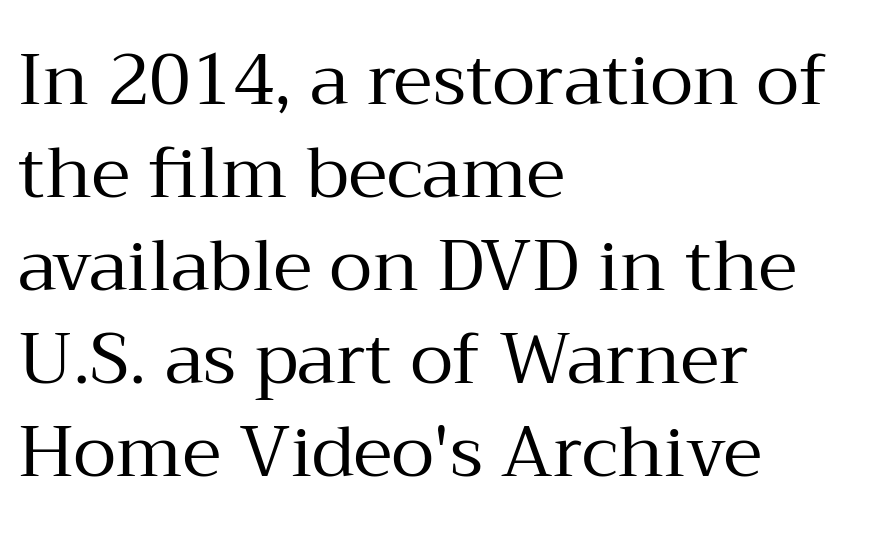
{"serif": "yes", "italic": "no", "bold": "no", "weight": "regular", "width": "normal", "stroke_contrast": "medium", "x_height": "medium", "monospaced": "no", "underline": "no", "align": "left", "line_spacing": "normal", "line_spacing_ratio": 1.31, "letter_spacing": "normal", "letter_spacing_em": 0.0, "glyph_px": 71}
